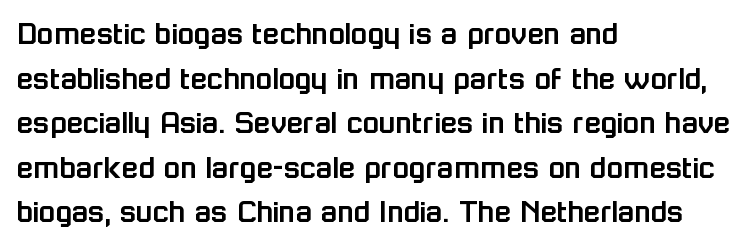
Q: Is the text italic (slanted)? A: No, it is upright.
Q: Is the typeface a serif or a sans-serif typeface? A: Sans-serif.
Q: Is the text underlined? A: No.
Q: How is the paragraph aligned? A: Left-aligned.
Q: Is the spacing between letters normal or unusually wide? A: Normal.
Q: Is the spacing between lines tight, normal or loose? A: Normal.
Q: Width (condensed, normal, or wide)? A: Normal.
Q: Stroke contrast? A: Low.
Q: x-height? A: Medium.
Q: Monospaced? A: No.
